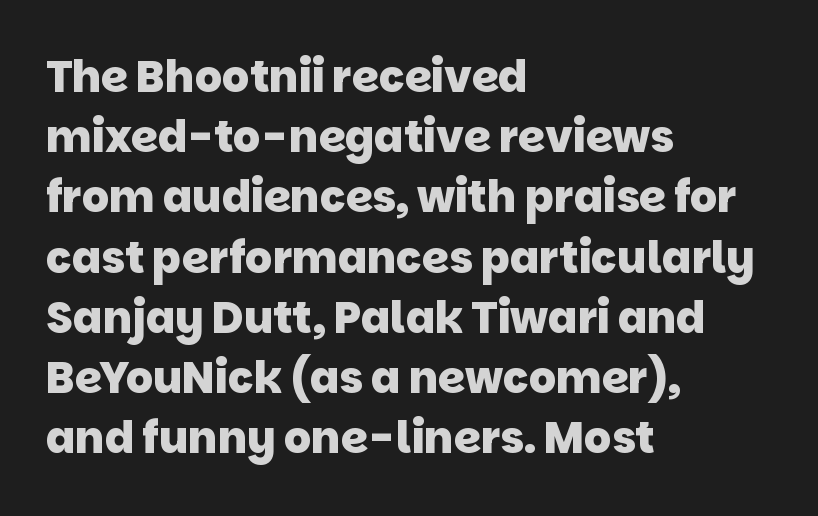
In terms of letterspacing, this is plain default setting. Normally led — the rows are evenly, conventionally spaced. The text block is weighted toward the left margin, trailing off unevenly rightward. The space beneath each line is pristine and unruled.
